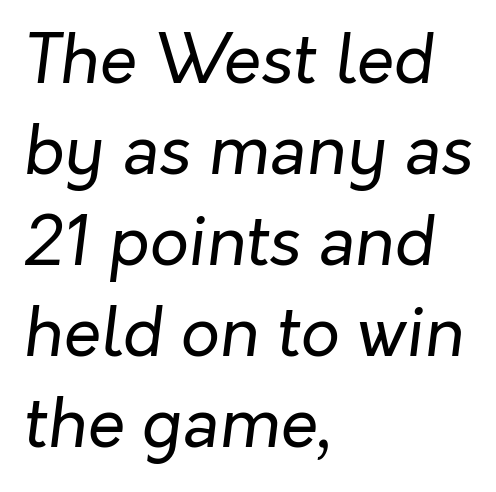
Q: Is the text bold? A: No.
Q: Is the text italic (slanted)? A: Yes, it leans right by about 7 degrees.
Q: Is the text underlined? A: No.
Q: How is the paragraph aligned? A: Left-aligned.
Q: Is the spacing between letters normal or unusually wide? A: Normal.
Q: Is the spacing between lines tight, normal or loose? A: Normal.
Q: Width (condensed, normal, or wide)? A: Normal.
Q: Stroke contrast? A: Low.
Q: x-height? A: Medium.
Q: Monospaced? A: No.
